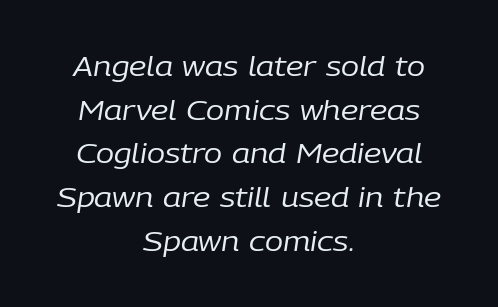
Q: Is the text bold? A: No.
Q: Is the text italic (slanted)? A: Yes, it leans right by about 9 degrees.
Q: Is the text underlined? A: No.
Q: How is the paragraph aligned? A: Centered.
Q: Is the spacing between letters normal or unusually wide? A: Normal.
Q: Is the spacing between lines tight, normal or loose? A: Normal.
